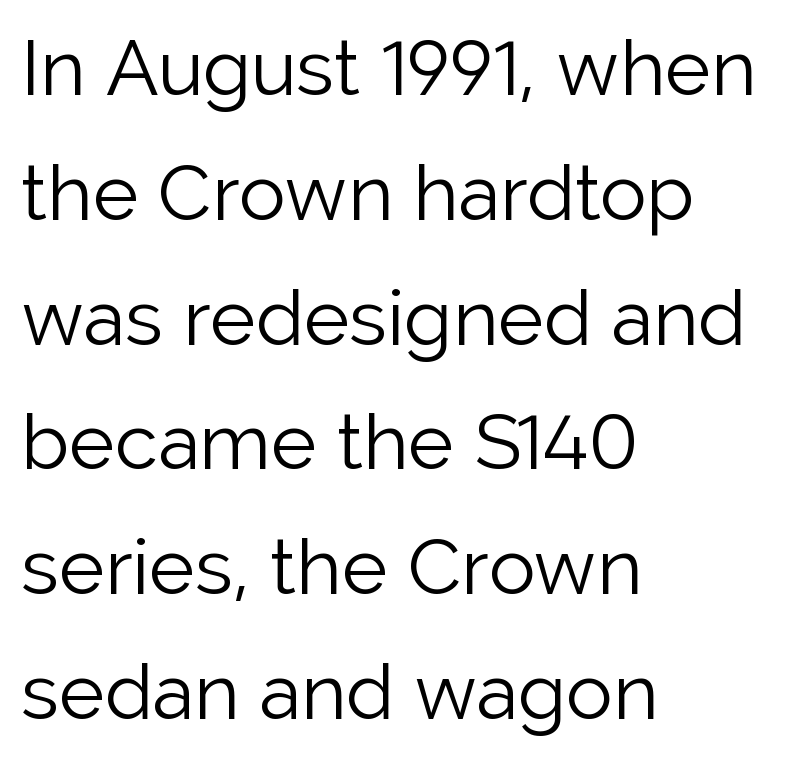
Does the lettering tilt? It doesn't — this is upright. The space beneath each line is pristine and unruled. You could not count columns in this text — the font is proportionally spaced. Each word holds together tightly as a unit, with standard inter-letter gaps. Nope, no serifs anywhere on these letters.
